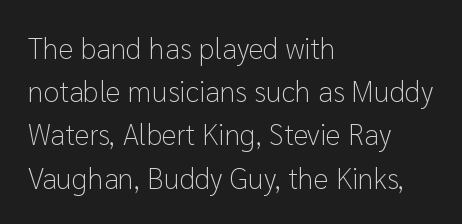
{"serif": "no", "italic": "no", "bold": "no", "weight": "light", "width": "normal", "stroke_contrast": "low", "x_height": "medium", "monospaced": "no", "underline": "no", "align": "left", "line_spacing": "normal", "line_spacing_ratio": 1.49, "letter_spacing": "normal", "letter_spacing_em": 0.0, "glyph_px": 29}
